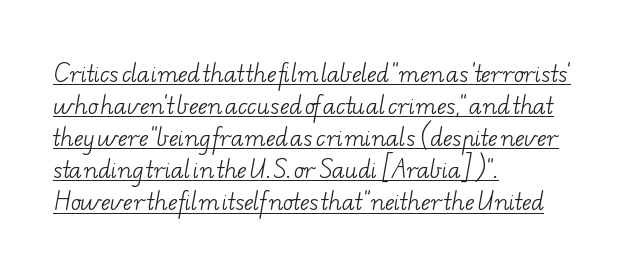
The image shows 22 px text type; set left-aligned, normal line spacing (1.46x), normal letter spacing, underlined.
